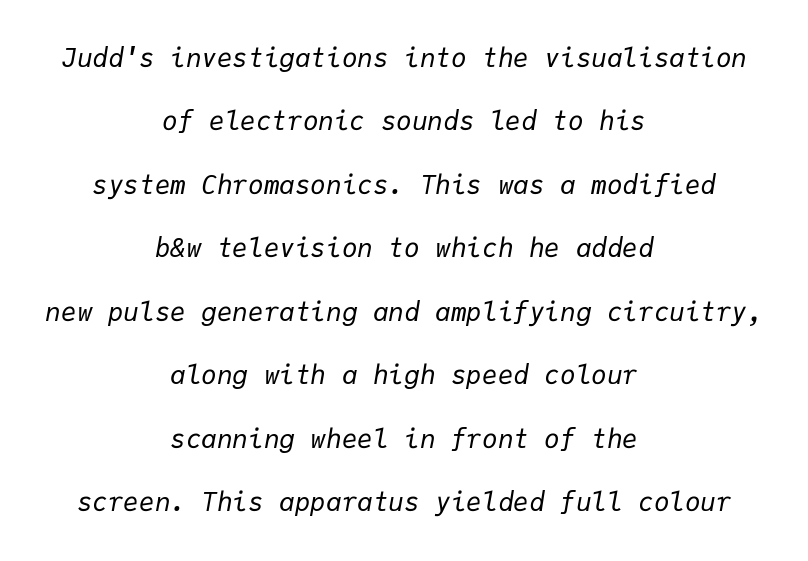
The characters are drawn with everyday or finer stroke widths. Clear beneath every line of the passage. Students, note that the glyphs here touch the page at normal intervals. A great deal of white space separates one row of letters from the next. The whole block is typeset with a tilt. The paragraph shown floats in the horizontal middle.
